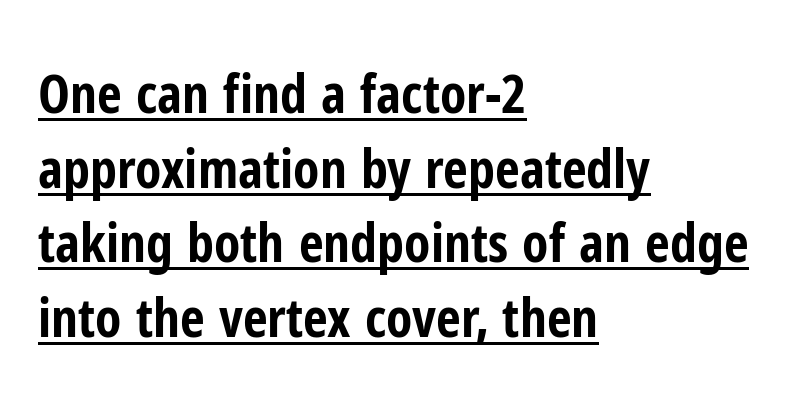
{"serif": "no", "italic": "no", "bold": "yes", "weight": "bold", "width": "condensed", "stroke_contrast": "low", "x_height": "medium", "monospaced": "no", "underline": "yes", "align": "left", "line_spacing": "normal", "line_spacing_ratio": 1.38, "letter_spacing": "normal", "letter_spacing_em": 0.0, "glyph_px": 54}
